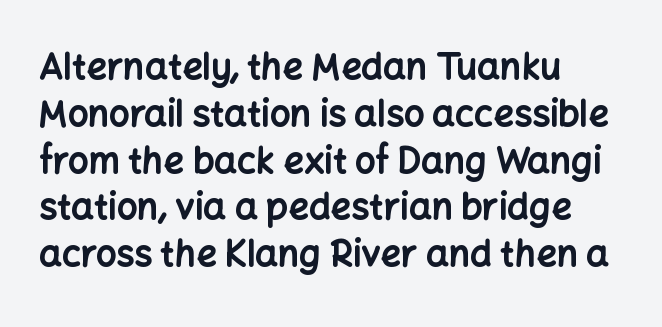
{"serif": "no", "italic": "no", "bold": "yes", "weight": "bold", "width": "normal", "stroke_contrast": "low", "x_height": "medium", "monospaced": "no", "underline": "no", "align": "left", "line_spacing": "normal", "line_spacing_ratio": 1.3, "letter_spacing": "normal", "letter_spacing_em": 0.0, "glyph_px": 36}
